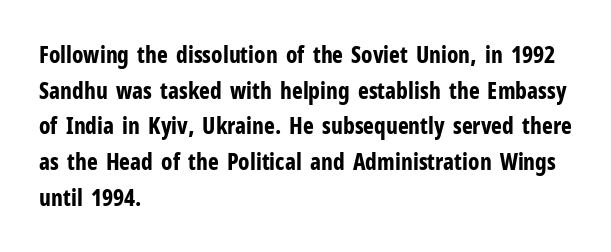
Is the block centered? No — it sits flush against the left margin. A full-strength bold gives these letters their thick strokes. The zone under the glyphs is completely vacant. This sample uses an upright cut, with every glyph sitting square on the baseline. The passage shown has conventional tracking throughout. The line-height multiplier appears to be the usual default.
